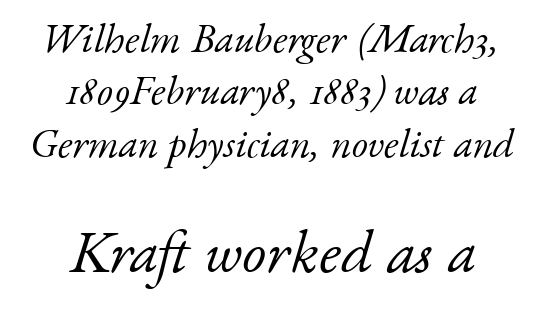
Q: Is the text bold? A: No.
Q: Is the text italic (slanted)? A: Yes, it leans right by about 17 degrees.
Q: Is the typeface a serif or a sans-serif typeface? A: Serif.
Q: Is the text underlined? A: No.
Q: How is the paragraph aligned? A: Centered.
Q: Is the spacing between letters normal or unusually wide? A: Normal.
Q: Is the spacing between lines tight, normal or loose? A: Normal.
Q: Which block of text is set in a larger size, the first (top) or the second (bottom)? A: The second (bottom) one.
Q: Width (condensed, normal, or wide)? A: Normal.
Q: Stroke contrast? A: Low.
Q: x-height? A: Small.
Q: Monospaced? A: No.
